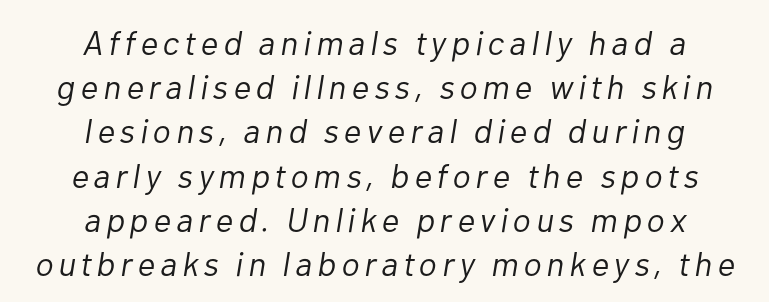
Q: Is the text bold? A: No.
Q: Is the text italic (slanted)? A: Yes, it leans right by about 10 degrees.
Q: Is the text underlined? A: No.
Q: How is the paragraph aligned? A: Centered.
Q: Is the spacing between lines tight, normal or loose? A: Normal.
Q: Width (condensed, normal, or wide)? A: Normal.
Q: Stroke contrast? A: Low.
Q: x-height? A: Medium.
Q: Monospaced? A: No.
